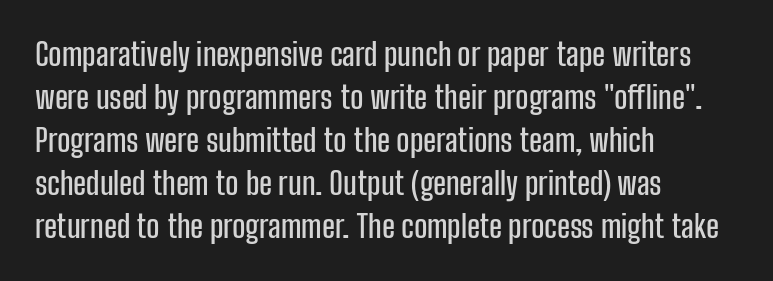
Do the letters lean? They stand straight. You could call the tracking neutral — neither tight nor loose. Any mark beneath the type? The region is blank. Students, observe: this is what conventionally led text looks like. Reading down the block, your eye returns to a fixed left position each line.
